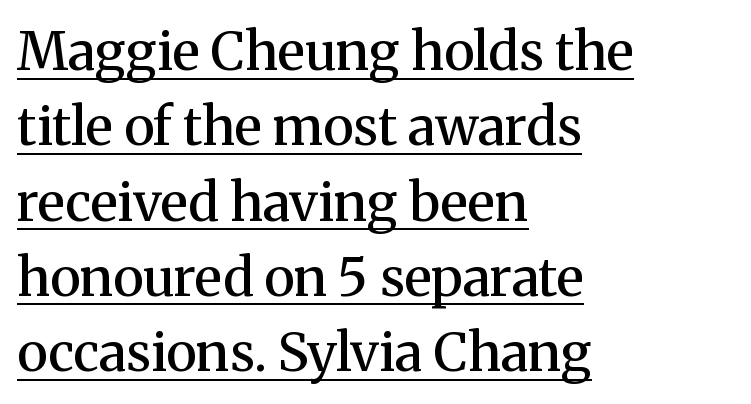
Q: Is the text bold? A: Semi-bold.
Q: Is the text italic (slanted)? A: No, it is upright.
Q: Is the typeface a serif or a sans-serif typeface? A: Serif.
Q: Is the text underlined? A: Yes.
Q: How is the paragraph aligned? A: Left-aligned.
Q: Is the spacing between letters normal or unusually wide? A: Normal.
Q: Is the spacing between lines tight, normal or loose? A: Normal.
Q: Width (condensed, normal, or wide)? A: Normal.
Q: Stroke contrast? A: Medium.
Q: x-height? A: Medium.
Q: Monospaced? A: No.
